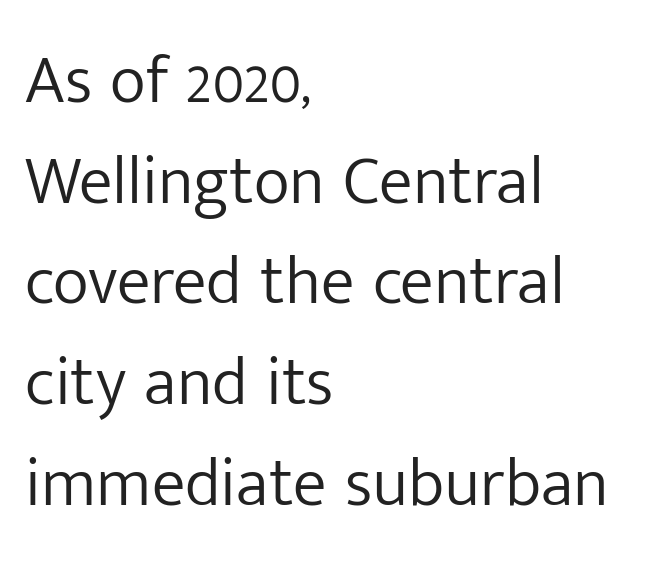
The image shows 68 px light sans-serif type, upright; set left-aligned, normal line spacing (1.48x), normal letter spacing, not underlined; low stroke contrast and a medium x-height.
